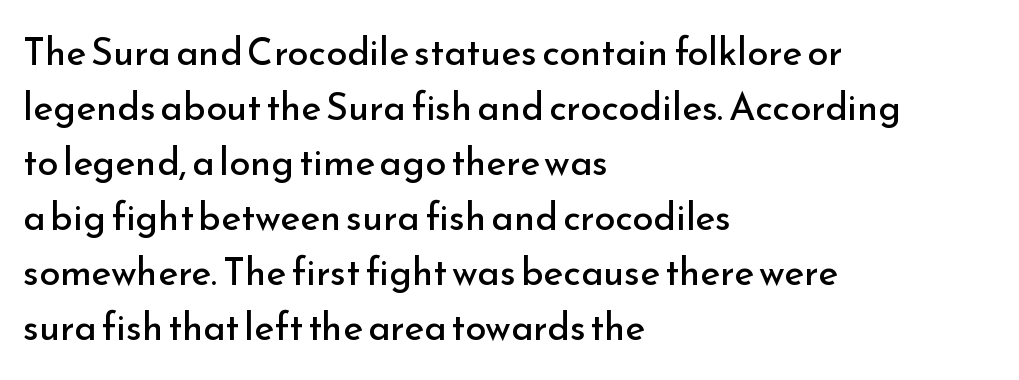
Q: Is the text bold? A: No.
Q: Is the text italic (slanted)? A: No, it is upright.
Q: Is the typeface a serif or a sans-serif typeface? A: Sans-serif.
Q: Is the text underlined? A: No.
Q: How is the paragraph aligned? A: Left-aligned.
Q: Is the spacing between letters normal or unusually wide? A: Normal.
Q: Is the spacing between lines tight, normal or loose? A: Normal.
Q: Width (condensed, normal, or wide)? A: Normal.
Q: Stroke contrast? A: Low.
Q: x-height? A: Small.
Q: Monospaced? A: No.
